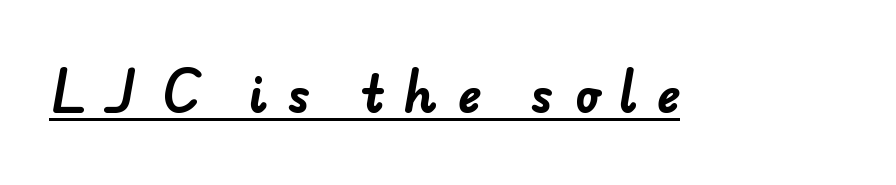
{"serif": "no", "bold": "yes", "weight": "bold", "width": "normal", "stroke_contrast": "low", "x_height": "small", "monospaced": "no", "underline": "yes", "letter_spacing": "wide", "letter_spacing_em": 0.43, "glyph_px": 49}
